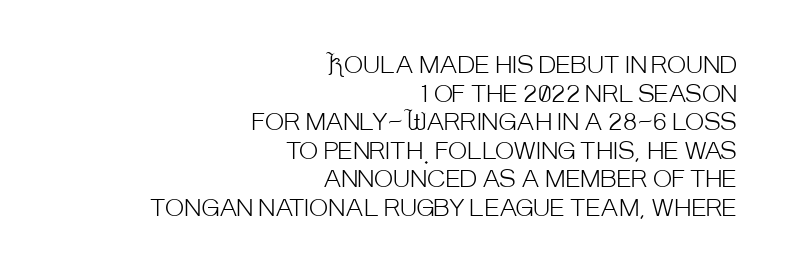
Typeset ragged left — the right edge is the straight one. Check under the words: just untouched page. Ink coverage per letter is moderate at most. Italic? Not at all — the glyphs are vertical.
